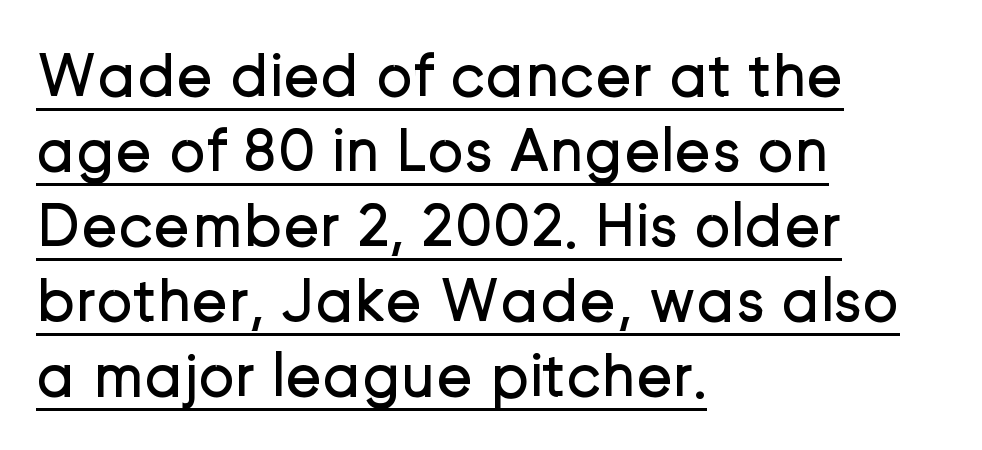
The rendering keeps characters at their native spacing. Rendered with straight, roman letterforms. In designer terms, the underline attribute is active on this setting. No feet cap the strokes, marking this as sans-serif type.
